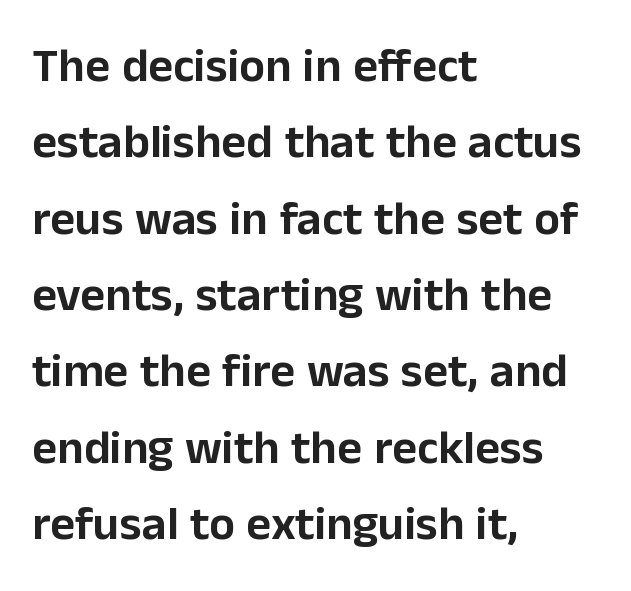
Each letter keeps its own natural width here, so spacing adapts to shape. Visually the block forms a straight wall on the left and a jagged coastline on the right. Examine the stroke ends and you'll find no serifs. Notice how the stems are strictly vertical — no italics here.
